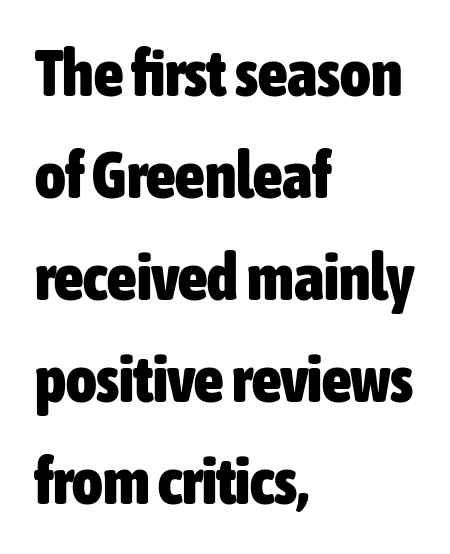
The image shows 65 px heavy, condensed sans-serif type, upright; set left-aligned, normal line spacing (1.57x), normal letter spacing, not underlined; low stroke contrast and a medium x-height.
